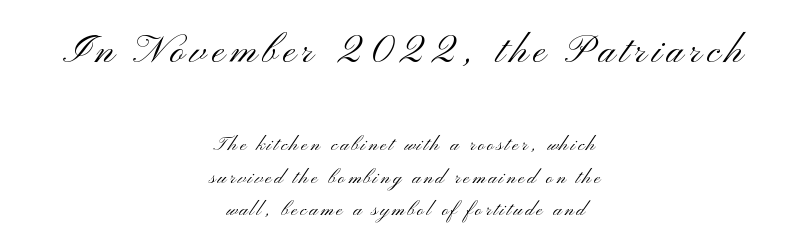
A normal amount of white space separates one row of letters from the next. A centered setting, common on invitations and titles, is used for this passage. Block one is the big one; block two sits smaller underneath. This sample has the flowing, uneven cadence of proportional lettering. The space beneath each line is pristine and unruled.
